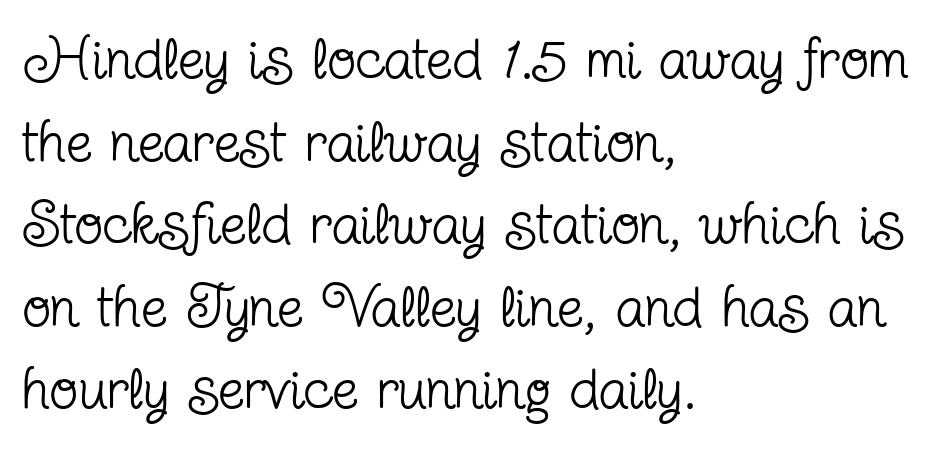
Compared with typical paragraphs, the rows here are spaced about the same. A typesetter would call this zero additional tracking. Serif or sans? Serif — the stroke terminals have little feet. Looks like regular typesetting: each glyph gets only the width it needs.
